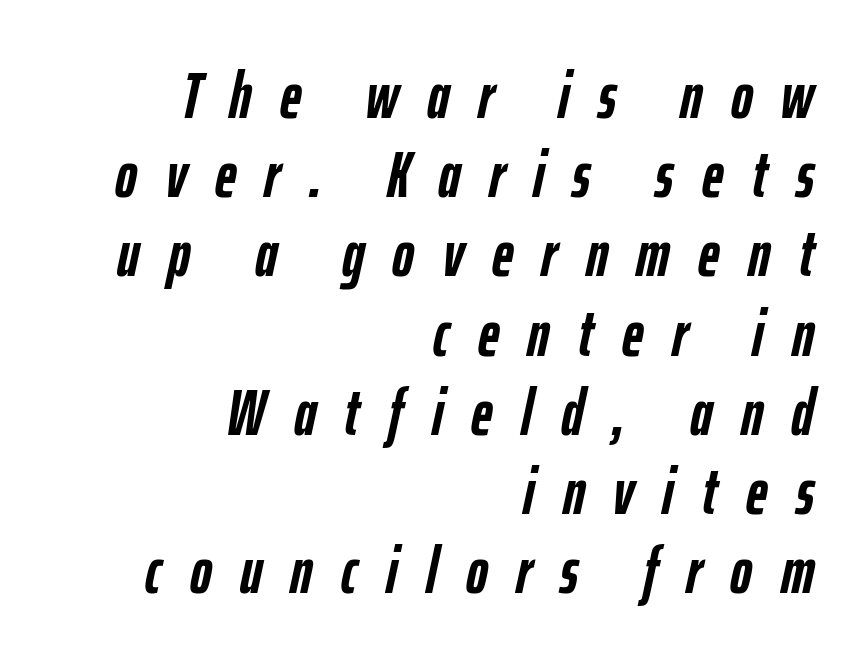
The image shows 66 px semibold, condensed type, italic (leaning right); set right-aligned, line spacing 1.2x, unusually wide letter spacing (+0.43 em), not underlined; low stroke contrast and a medium x-height.
